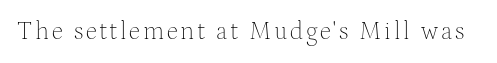
{"italic": "no", "bold": "no", "underline": "no", "glyph_px": 25}
